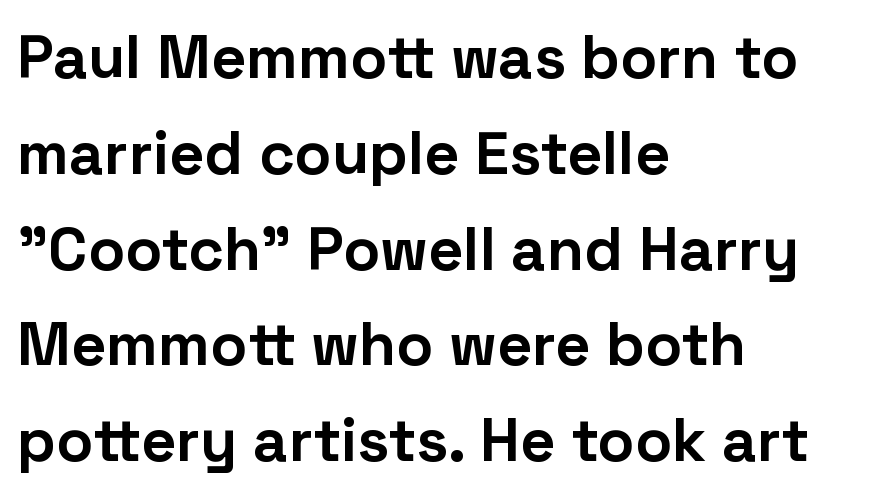
The image shows 61 px bold sans-serif type, upright; set left-aligned, normal line spacing (1.57x), normal letter spacing, not underlined; low stroke contrast and a medium x-height.
